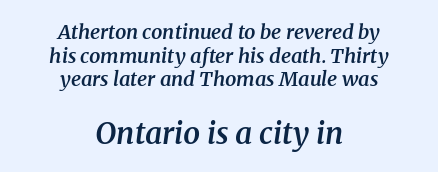
Q: Is the text bold? A: Semi-bold.
Q: Is the text italic (slanted)? A: Yes, it leans right by about 8 degrees.
Q: Is the typeface a serif or a sans-serif typeface? A: Serif.
Q: Is the text underlined? A: No.
Q: How is the paragraph aligned? A: Centered.
Q: Is the spacing between letters normal or unusually wide? A: Normal.
Q: Which block of text is set in a larger size, the first (top) or the second (bottom)? A: The second (bottom) one.
Q: Width (condensed, normal, or wide)? A: Normal.
Q: Stroke contrast? A: Medium.
Q: x-height? A: Medium.
Q: Monospaced? A: No.
